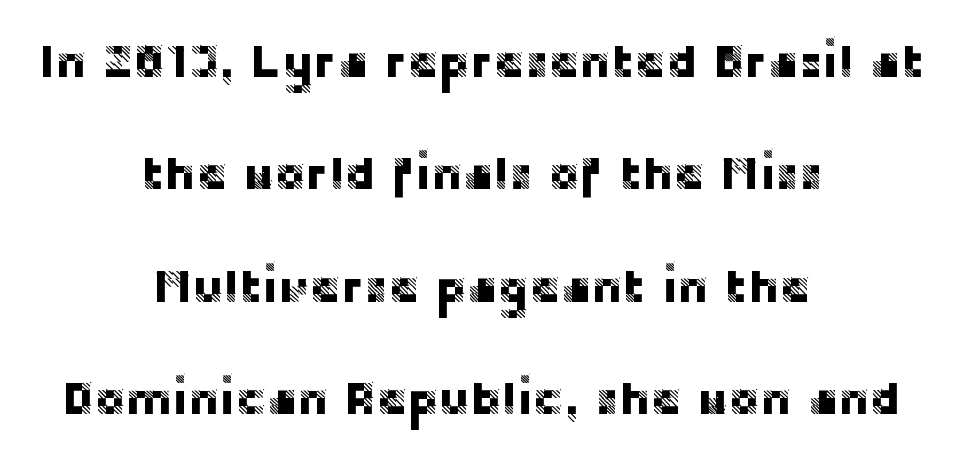
Baseline-to-baseline distance is far greater than the letter height. Rule under the text: the space is simply empty. Tracking here is standard; glyphs follow each other at the usual distance. A sans-serif font was chosen for this passage.
